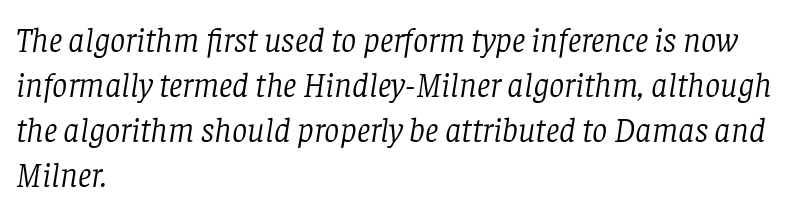
The baseline area is clear. The rendering uses natural spacing where letterforms have individual widths. Reading down the column, the eye jumps a familiar distance to each next line. The glyphs in this specimen are seriffed. Looking at the ascenders, they clearly lean.
